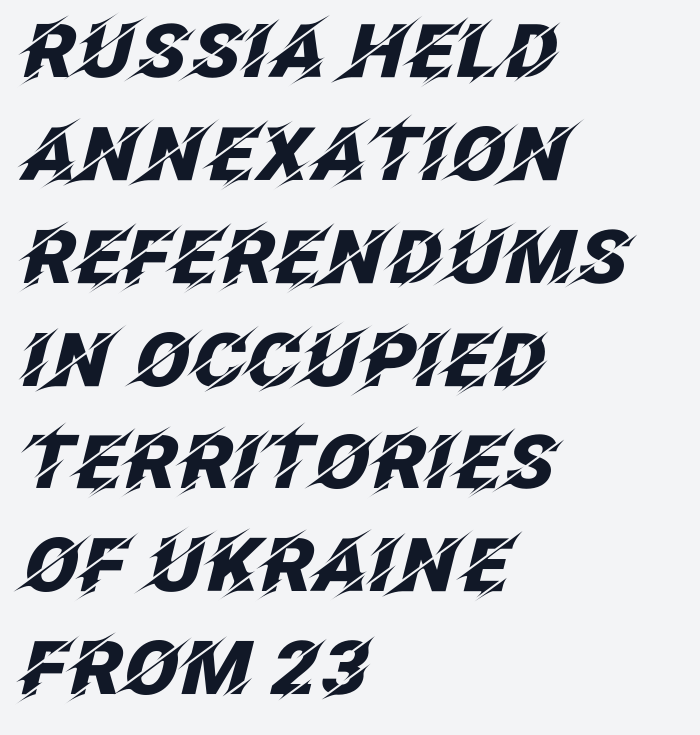
You could not count columns in this text — the font is proportionally spaced. Typographic density is high because the face is bold. These lines are set flush left with a ragged right edge. Vertical spacing — default. Rendered with sloped, italic letterforms. The space directly below the letters is spotless.
